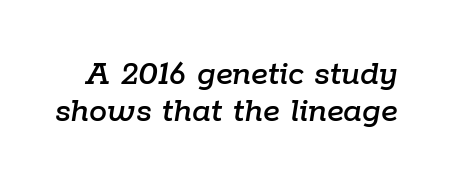
{"italic": "yes", "lean": "right", "slant_degrees": 9, "width": "normal", "stroke_contrast": "low", "x_height": "medium", "monospaced": "no", "underline": "no", "line_spacing": "tight", "line_spacing_ratio": 1.04, "letter_spacing": "normal", "letter_spacing_em": 0.0, "glyph_px": 36}
